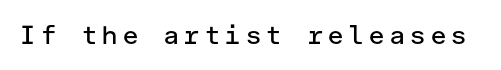
Q: Is the text bold? A: No.
Q: Is the text italic (slanted)? A: No, it is upright.
Q: Is the text underlined? A: No.
